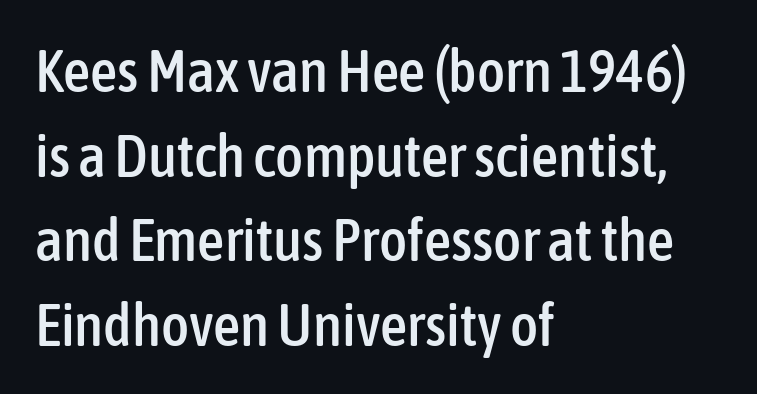
{"serif": "no", "italic": "no", "width": "condensed", "stroke_contrast": "low", "x_height": "medium", "monospaced": "no", "underline": "no", "align": "left", "line_spacing": "normal", "line_spacing_ratio": 1.41, "letter_spacing": "normal", "letter_spacing_em": 0.0, "glyph_px": 60}
